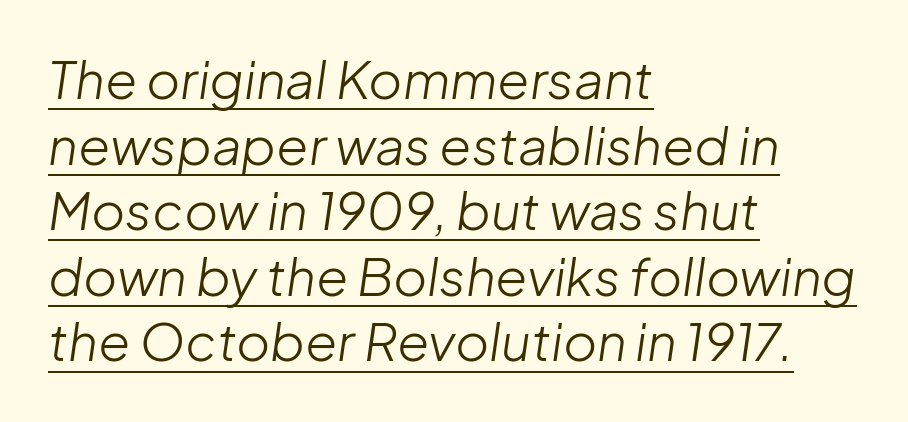
The image shows 52 px light type, italic (leaning right); set left-aligned, normal line spacing (1.26x), normal letter spacing, underlined; low stroke contrast and a medium x-height.
